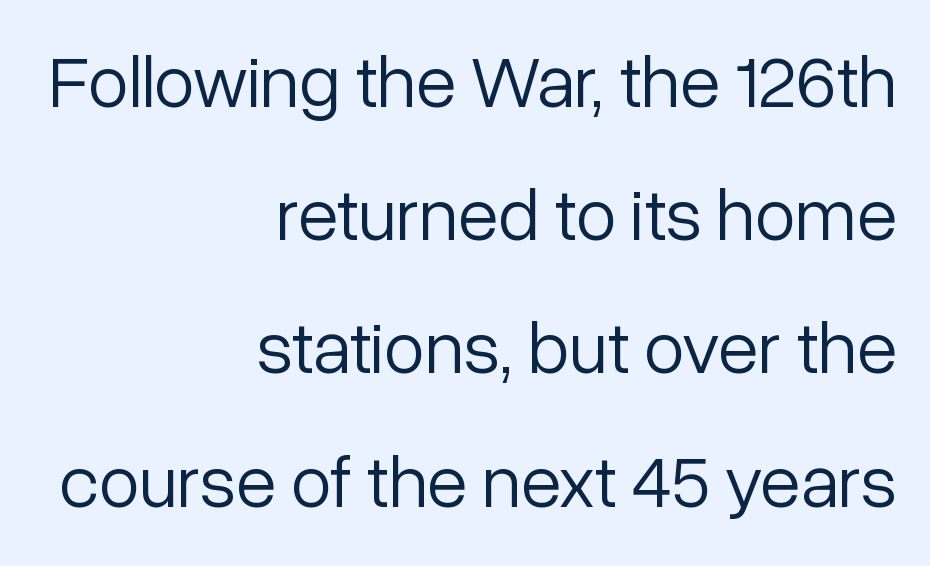
The typeface chosen for these lines omits serifs. Short and long lines alike share a common ending point at right. The letterforms sit shoulder to shoulder at normal distance. A clean baseline with only descenders dipping below it. The letters stand upright; this is a roman face.
